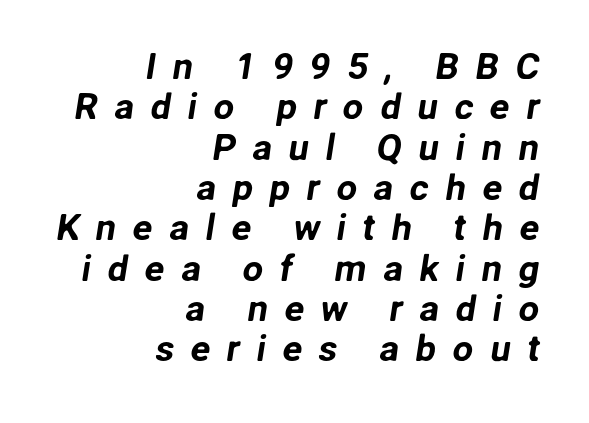
Q: Is the typeface a serif or a sans-serif typeface? A: Sans-serif.
Q: Is the text underlined? A: No.
Q: How is the paragraph aligned? A: Right-aligned.
Q: Is the spacing between letters normal or unusually wide? A: Unusually wide.
Q: Is the spacing between lines tight, normal or loose? A: Tight.
Q: Width (condensed, normal, or wide)? A: Normal.
Q: Stroke contrast? A: Low.
Q: x-height? A: Medium.
Q: Monospaced? A: No.
